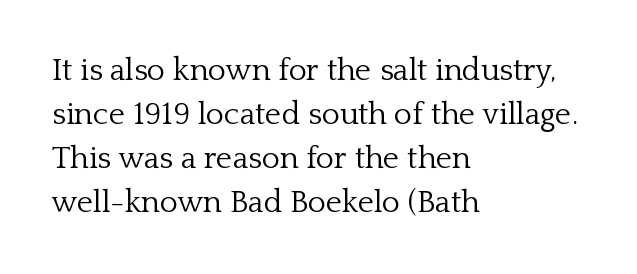
{"serif": "yes", "italic": "no", "bold": "no", "weight": "light", "width": "normal", "stroke_contrast": "low", "x_height": "medium", "monospaced": "no", "underline": "no", "align": "left", "line_spacing": "normal", "line_spacing_ratio": 1.42, "letter_spacing": "normal", "letter_spacing_em": 0.0, "glyph_px": 31}
